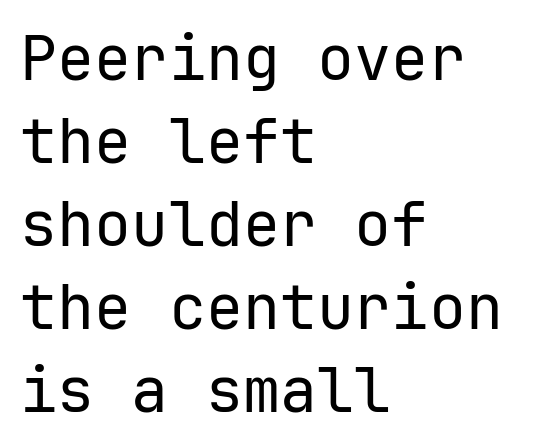
The image shows 62 px regular-weight sans-serif type, upright; set left-aligned, normal line spacing (1.34x), normal letter spacing, not underlined; low stroke contrast and a medium x-height.
